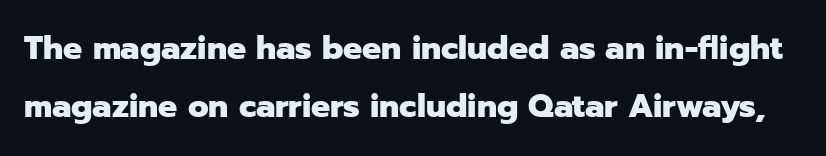
The image shows 32 px heavy sans-serif type, upright; set line spacing 1.82x, normal letter spacing, not underlined; low stroke contrast and a medium x-height.
